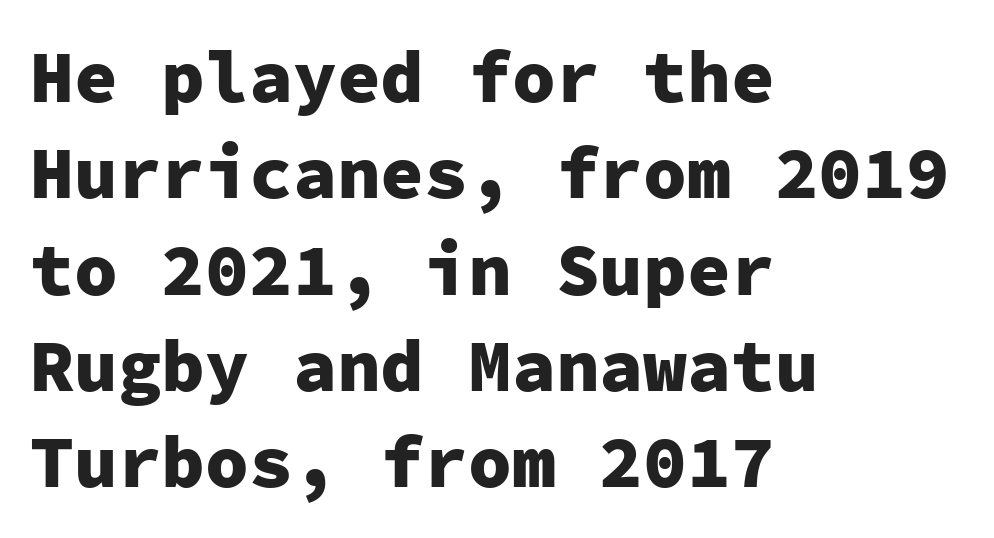
Q: Is the text bold? A: Yes.
Q: Is the text italic (slanted)? A: No, it is upright.
Q: Is the typeface a serif or a sans-serif typeface? A: Sans-serif.
Q: Is the text underlined? A: No.
Q: How is the paragraph aligned? A: Left-aligned.
Q: Is the spacing between letters normal or unusually wide? A: Normal.
Q: Is the spacing between lines tight, normal or loose? A: Normal.
Q: Width (condensed, normal, or wide)? A: Normal.
Q: Stroke contrast? A: Low.
Q: x-height? A: Medium.
Q: Monospaced? A: Yes.
